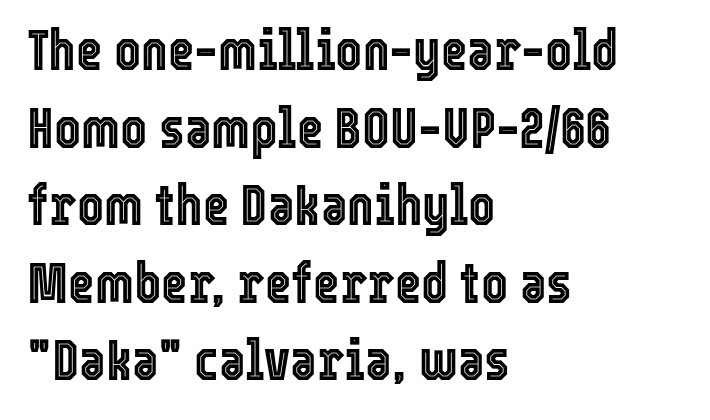
{"italic": "no", "width": "condensed", "x_height": "medium", "monospaced": "no", "underline": "no", "align": "left", "line_spacing": "normal", "line_spacing_ratio": 1.36, "letter_spacing": "normal", "letter_spacing_em": 0.0, "glyph_px": 57}
